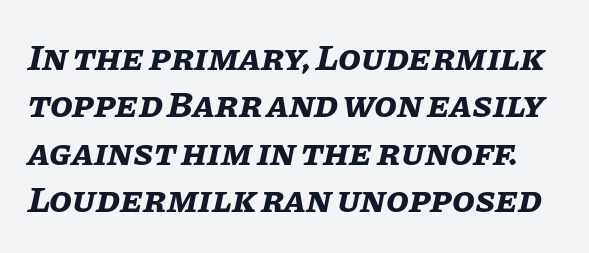
{"italic": "yes", "lean": "right", "slant_degrees": 11, "bold": "yes", "weight": "bold", "width": "normal", "stroke_contrast": "low", "x_height": "large", "monospaced": "no", "underline": "no", "line_spacing": "normal", "line_spacing_ratio": 1.28, "letter_spacing": "normal", "letter_spacing_em": 0.0, "glyph_px": 37}
